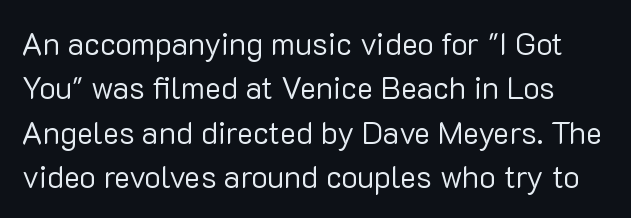
Each word holds together tightly as a unit, with standard inter-letter gaps. Serif or sans? Sans — the stroke terminals are bare. The block of text has a typical density, with ordinary space between rows. Rule under the text: the space is simply empty.
